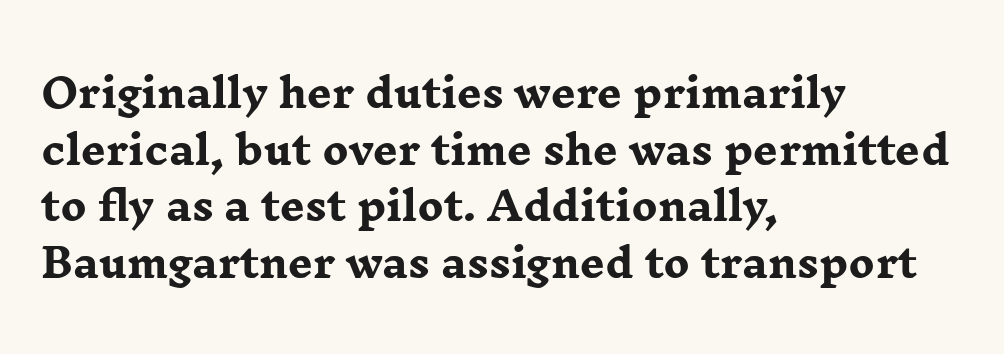
The image shows 39 px heavy, wide serif type, upright; set left-aligned, normal line spacing (1.45x), normal letter spacing, not underlined; low stroke contrast and a medium x-height.
